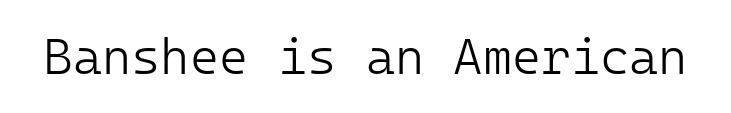
The weight tops out at a normal text grade. Descender tails drop into unmarked territory. Vertical strokes here are truly vertical. Fixed-width glyphs throughout — classic coding-font behaviour. The gaps between neighbouring characters are ordinary and unremarkable.
